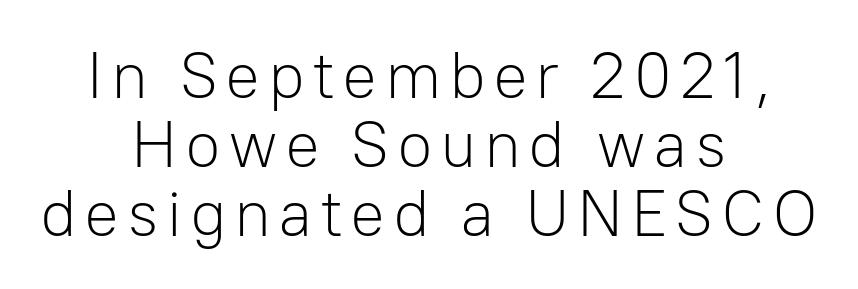
Think of a printed novel: that variable character pitch is what you see here. Grotesque or geometric, the face here clearly has no serifs. The block of text is dense from top to bottom, with scant space between rows. The typesetter chose a symmetrical, centered arrangement here. The words here are not underlined. Vertical stems look standard width or narrower in stroke.
